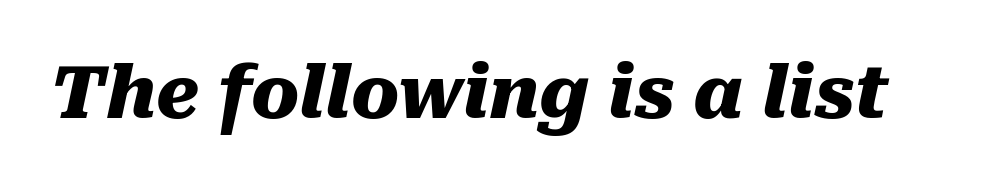
Q: Is the text bold? A: Yes.
Q: Is the text italic (slanted)? A: Yes, it leans right by about 10 degrees.
Q: Is the text underlined? A: No.
Q: Is the spacing between letters normal or unusually wide? A: Normal.
Q: Width (condensed, normal, or wide)? A: Normal.
Q: Stroke contrast? A: Medium.
Q: x-height? A: Medium.
Q: Monospaced? A: No.
